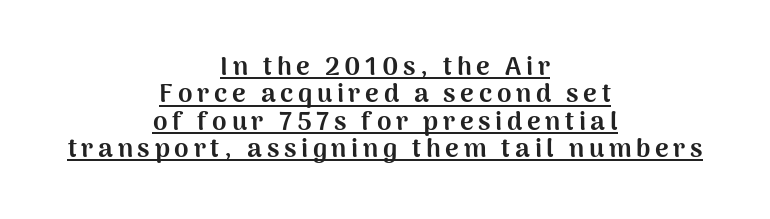
Q: Is the text bold? A: Yes.
Q: Is the text italic (slanted)? A: No, it is upright.
Q: Is the text underlined? A: Yes.
Q: How is the paragraph aligned? A: Centered.
Q: Is the spacing between lines tight, normal or loose? A: Tight.
